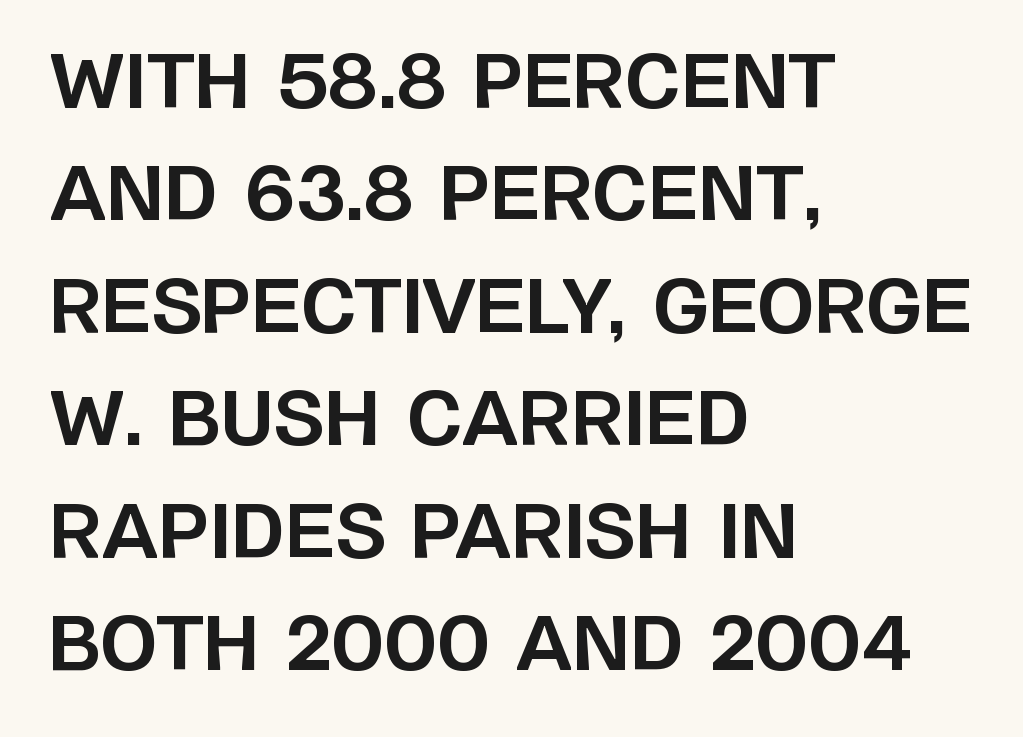
{"serif": "no", "italic": "no", "bold": "yes", "weight": "bold", "width": "normal", "stroke_contrast": "low", "x_height": "large", "monospaced": "no", "underline": "no", "align": "left", "line_spacing": "normal", "line_spacing_ratio": 1.52, "letter_spacing": "normal", "letter_spacing_em": 0.0, "glyph_px": 74}
